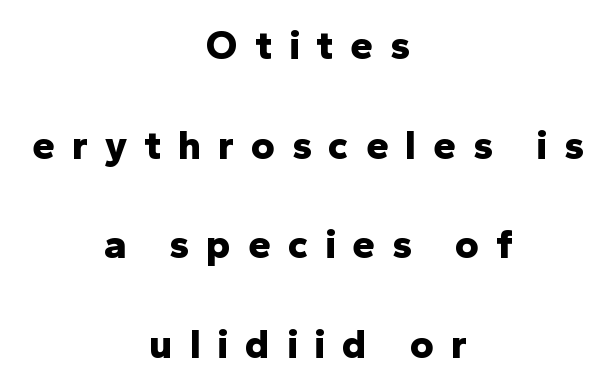
{"serif": "no", "italic": "no", "bold": "yes", "weight": "bold", "width": "normal", "stroke_contrast": "low", "x_height": "medium", "monospaced": "no", "underline": "no", "align": "center", "line_spacing": "loose", "line_spacing_ratio": 2.43, "letter_spacing": "wide", "letter_spacing_em": 0.41, "glyph_px": 41}
